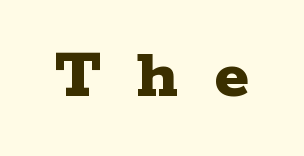
{"serif": "yes", "italic": "no", "bold": "yes", "weight": "bold", "width": "wide", "stroke_contrast": "low", "x_height": "medium", "monospaced": "no", "underline": "no", "letter_spacing": "wide", "letter_spacing_em": 0.49, "glyph_px": 73}
